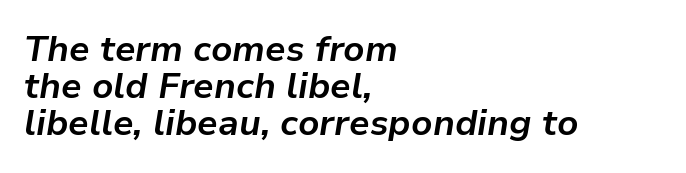
Q: Is the text bold? A: Yes.
Q: Is the text italic (slanted)? A: Yes, it leans right by about 9 degrees.
Q: Is the text underlined? A: No.
Q: How is the paragraph aligned? A: Left-aligned.
Q: Is the spacing between letters normal or unusually wide? A: Normal.
Q: Is the spacing between lines tight, normal or loose? A: Tight.
Q: Width (condensed, normal, or wide)? A: Normal.
Q: Stroke contrast? A: Low.
Q: x-height? A: Medium.
Q: Monospaced? A: No.
